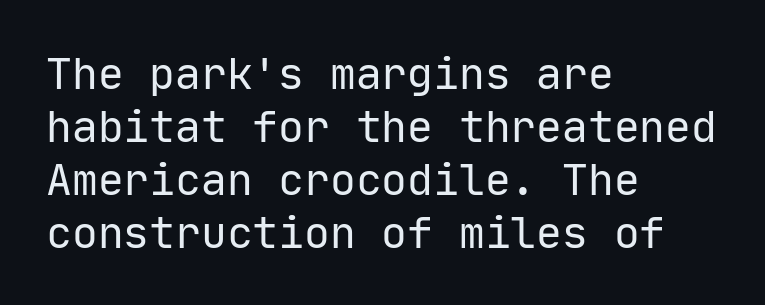
Q: Is the text bold? A: No.
Q: Is the text italic (slanted)? A: No, it is upright.
Q: Is the typeface a serif or a sans-serif typeface? A: Sans-serif.
Q: Is the text underlined? A: No.
Q: How is the paragraph aligned? A: Left-aligned.
Q: Is the spacing between letters normal or unusually wide? A: Normal.
Q: Width (condensed, normal, or wide)? A: Normal.
Q: Stroke contrast? A: Low.
Q: x-height? A: Medium.
Q: Monospaced? A: Yes.
